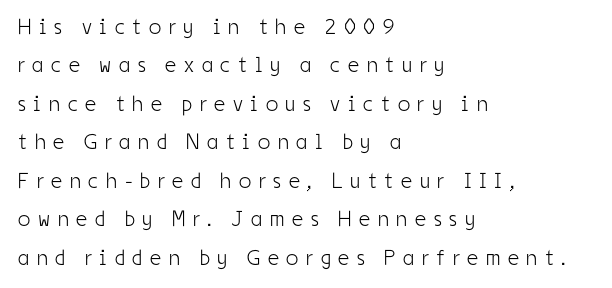
Q: Is the text bold? A: No.
Q: Is the text italic (slanted)? A: No, it is upright.
Q: Is the text underlined? A: No.
Q: How is the paragraph aligned? A: Left-aligned.
Q: Is the spacing between letters normal or unusually wide? A: Unusually wide.
